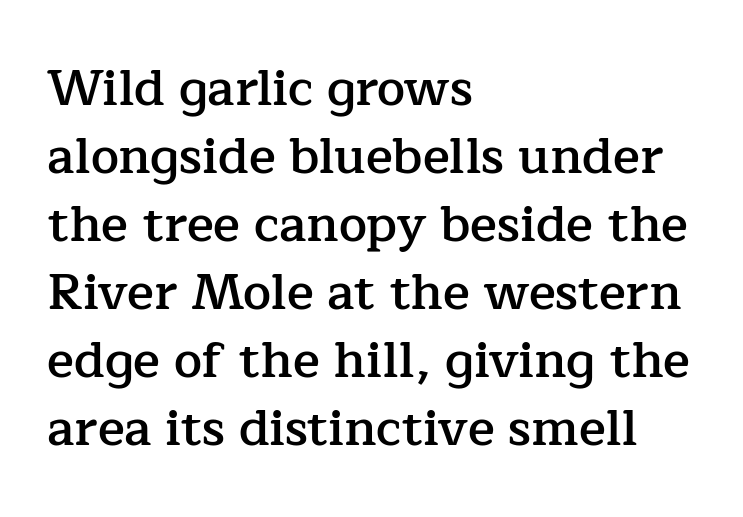
Q: Is the text bold? A: Semi-bold.
Q: Is the text italic (slanted)? A: No, it is upright.
Q: Is the typeface a serif or a sans-serif typeface? A: Serif.
Q: Is the text underlined? A: No.
Q: How is the paragraph aligned? A: Left-aligned.
Q: Is the spacing between letters normal or unusually wide? A: Normal.
Q: Is the spacing between lines tight, normal or loose? A: Normal.
Q: Width (condensed, normal, or wide)? A: Normal.
Q: Stroke contrast? A: Low.
Q: x-height? A: Medium.
Q: Monospaced? A: No.
